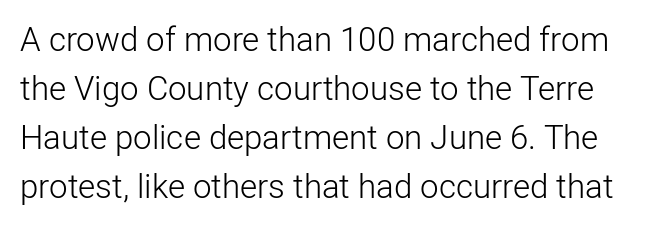
The image shows 33 px light sans-serif type, upright; set normal line spacing (1.48x), normal letter spacing, not underlined; low stroke contrast and a medium x-height.
